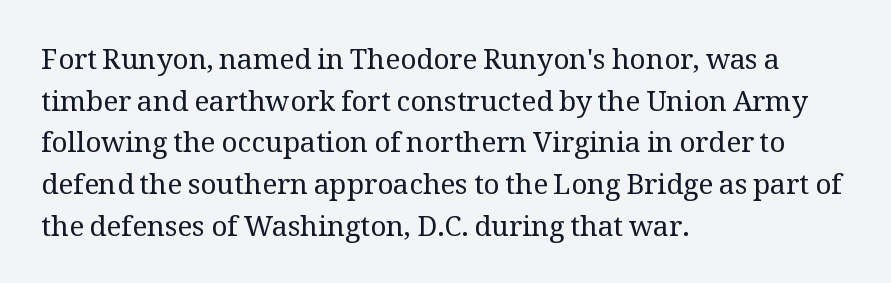
{"serif": "yes", "italic": "no", "bold": "no", "weight": "regular", "width": "normal", "stroke_contrast": "medium", "x_height": "medium", "monospaced": "no", "underline": "no", "align": "left", "line_spacing": "normal", "line_spacing_ratio": 1.49, "letter_spacing": "normal", "letter_spacing_em": 0.0, "glyph_px": 28}
